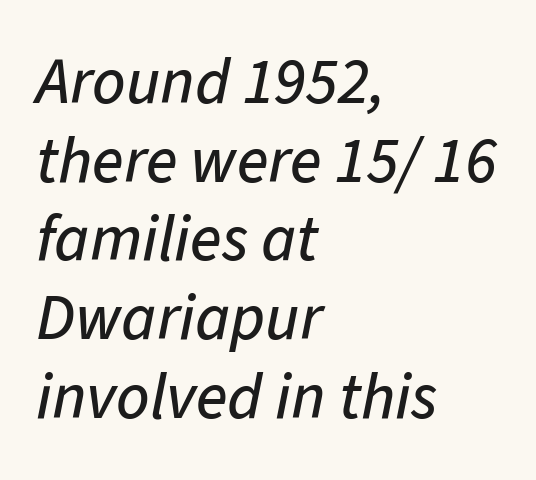
{"italic": "yes", "lean": "right", "slant_degrees": 11, "width": "normal", "stroke_contrast": "low", "x_height": "medium", "monospaced": "no", "underline": "no", "align": "left", "line_spacing_ratio": 1.21, "letter_spacing": "normal", "letter_spacing_em": 0.0, "glyph_px": 65}
